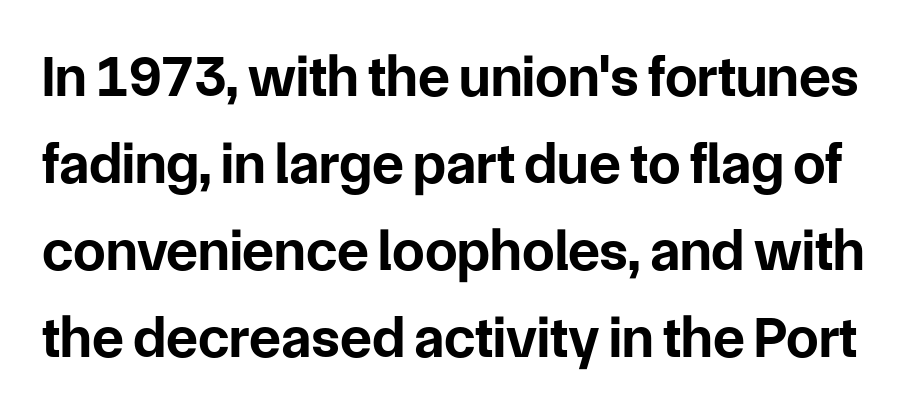
The image shows 58 px bold sans-serif type, upright; set normal line spacing (1.5x), normal letter spacing, not underlined; low stroke contrast and a medium x-height.
